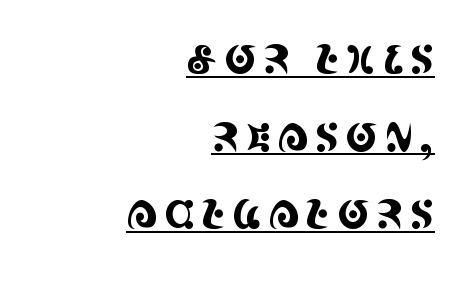
The image shows 39 px condensed serif type, upright; set right-aligned, loose line spacing (1.99x), underlined; a large x-height.
